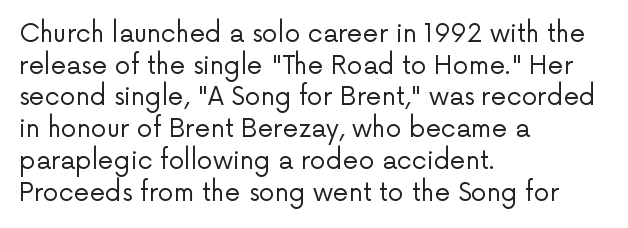
The image shows 25 px text type, upright; set left-aligned, normal line spacing (1.27x), normal letter spacing, not underlined.
